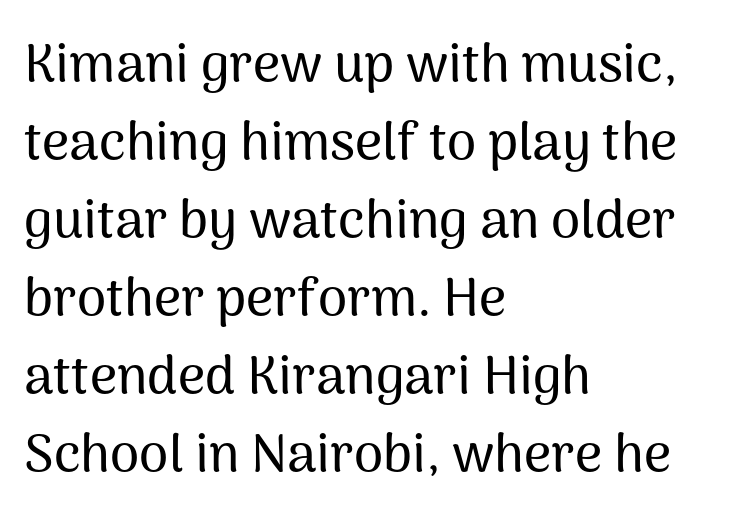
Does the type have serifs? No, each stem ends abruptly. This block has exactly the height ordinary leading produces. This rendering features lettering with no underline. In terms of posture, this sample is upright. The lines are quadded left.
